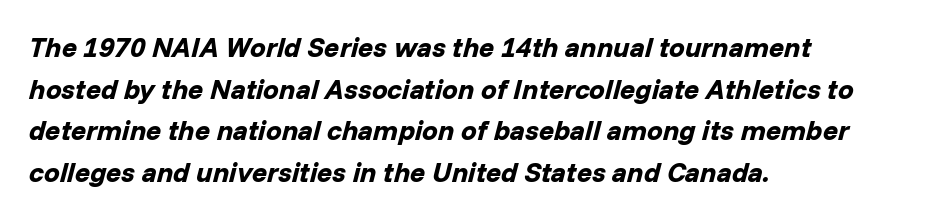
{"italic": "yes", "lean": "right", "slant_degrees": 14, "bold": "yes", "weight": "bold", "width": "normal", "stroke_contrast": "low", "x_height": "medium", "monospaced": "no", "underline": "no", "align": "left", "line_spacing": "normal", "line_spacing_ratio": 1.49, "letter_spacing": "normal", "letter_spacing_em": 0.0, "glyph_px": 28}
